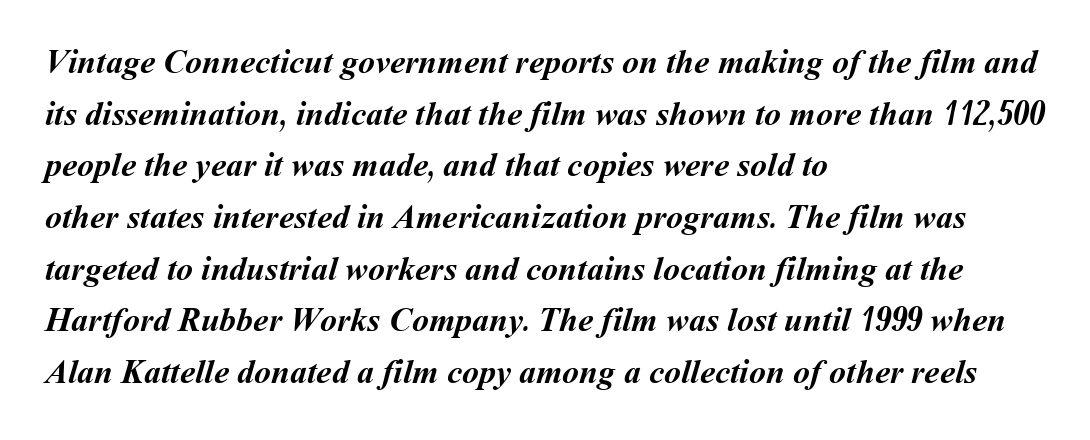
The image shows 34 px semibold type; set left-aligned, normal line spacing (1.52x), normal letter spacing, not underlined; medium stroke contrast and a medium x-height.
